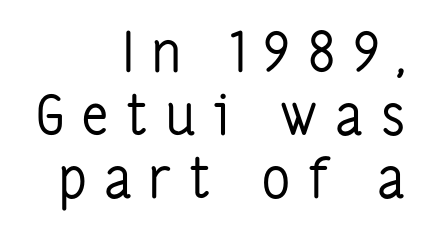
Q: Is the text bold? A: No.
Q: Is the text italic (slanted)? A: No, it is upright.
Q: Is the typeface a serif or a sans-serif typeface? A: Sans-serif.
Q: Is the text underlined? A: No.
Q: How is the paragraph aligned? A: Right-aligned.
Q: Is the spacing between letters normal or unusually wide? A: Unusually wide.
Q: Is the spacing between lines tight, normal or loose? A: Tight.
Q: Width (condensed, normal, or wide)? A: Condensed.
Q: Stroke contrast? A: Low.
Q: x-height? A: Medium.
Q: Monospaced? A: No.
